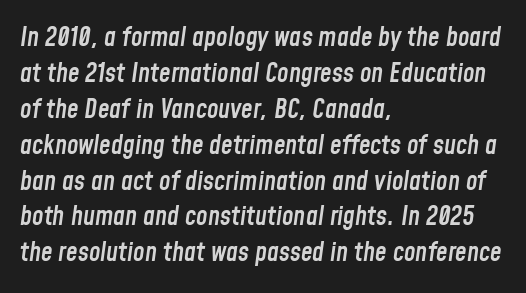
Is the letter spacing exaggerated? No — it looks like the ordinary default. This sample uses an oblique cut, with every glyph tilted off the vertical. The ragged edge is on the right, which tells us the setting is flush left. Weight check: semibold — heavier than regular, not quite bold. Underlining? Definitely not there. Leading: standard.
